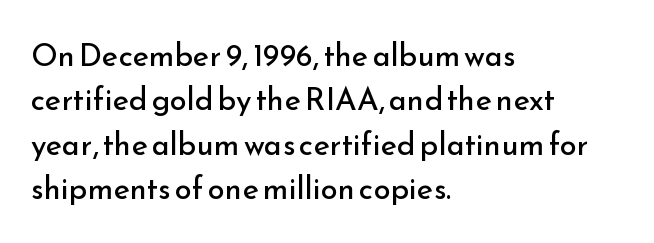
Any mark beneath the type? The region is blank. Here the glyphs are tracked normally, forming tight word shapes. The typeface has the unassuming heft of standard copy or less. The lettering stays uniformly vertical, giving the passage a roman look. The paragraph has a hard left edge and a soft right edge. I'd call this a sans setting — the letters go barefoot.
